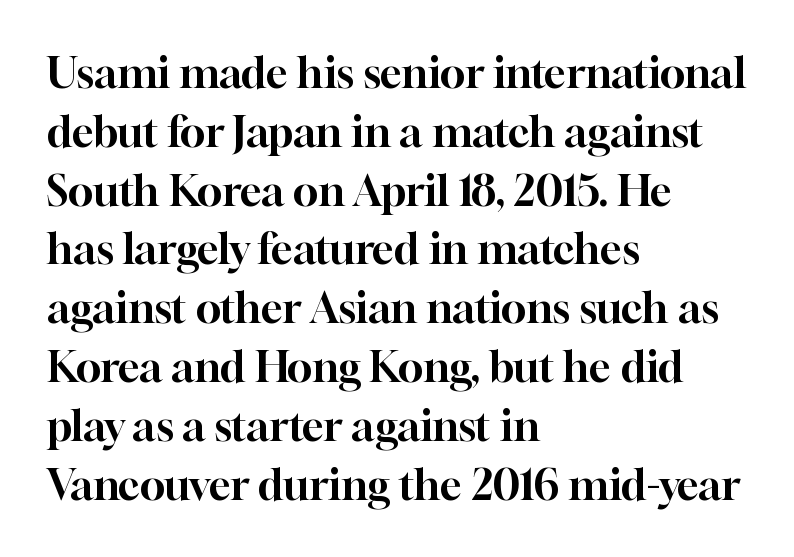
The image shows 42 px serif type, upright; set left-aligned, normal line spacing (1.4x), normal letter spacing, not underlined; high stroke contrast and a medium x-height.
